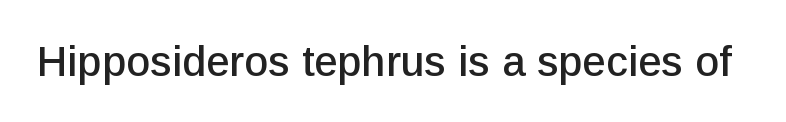
The image shows 42 px sans-serif type, upright; set normal letter spacing, not underlined; low stroke contrast and a medium x-height.
